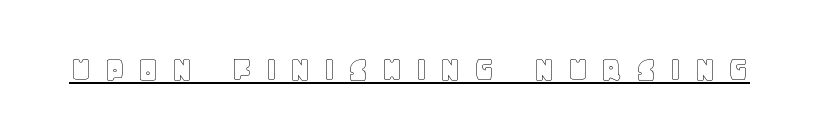
{"italic": "no", "width": "normal", "x_height": "large", "monospaced": "no", "underline": "yes", "letter_spacing": "wide", "letter_spacing_em": 0.31, "glyph_px": 38}
